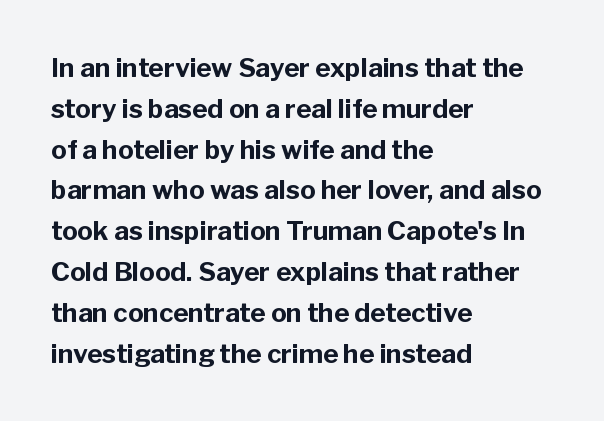
{"italic": "no", "bold": "yes", "underline": "no", "align": "left", "line_spacing": "normal", "line_spacing_ratio": 1.57, "letter_spacing": "normal", "letter_spacing_em": 0.0, "glyph_px": 26}
